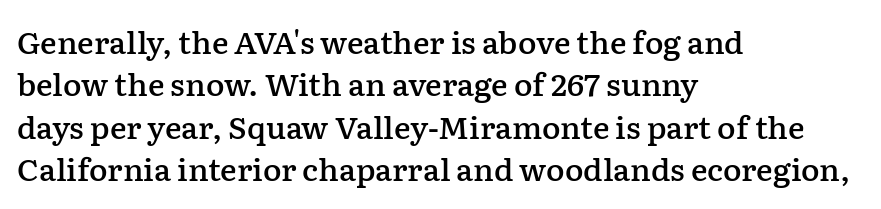
Q: Is the text bold? A: Semi-bold.
Q: Is the text italic (slanted)? A: No, it is upright.
Q: Is the typeface a serif or a sans-serif typeface? A: Serif.
Q: Is the text underlined? A: No.
Q: How is the paragraph aligned? A: Left-aligned.
Q: Is the spacing between letters normal or unusually wide? A: Normal.
Q: Is the spacing between lines tight, normal or loose? A: Normal.
Q: Width (condensed, normal, or wide)? A: Normal.
Q: Stroke contrast? A: Low.
Q: x-height? A: Medium.
Q: Monospaced? A: No.
